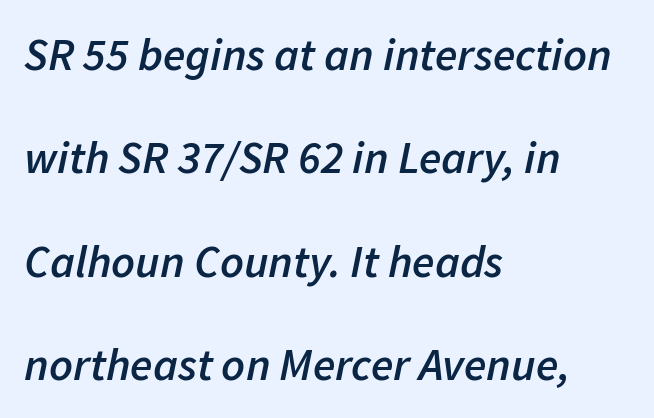
{"italic": "yes", "lean": "right", "slant_degrees": 11, "bold": "semi", "weight": "semibold", "width": "normal", "stroke_contrast": "low", "x_height": "medium", "monospaced": "no", "underline": "no", "align": "left", "line_spacing": "loose", "line_spacing_ratio": 2.25, "letter_spacing": "normal", "letter_spacing_em": 0.0, "glyph_px": 46}
